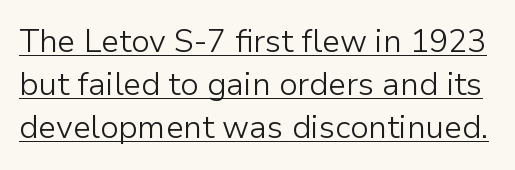
The image shows 32 px light sans-serif type, upright; set normal line spacing (1.35x), normal letter spacing, underlined; low stroke contrast and a medium x-height.
